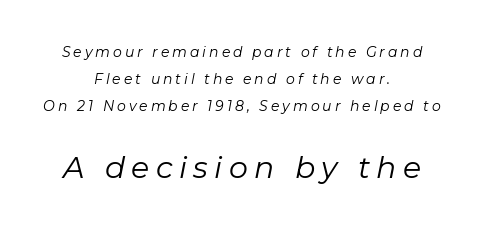
{"italic": "yes", "lean": "right", "slant_degrees": 11, "bold": "no", "weight": "regular", "width": "normal", "stroke_contrast": "low", "x_height": "medium", "monospaced": "no", "underline": "no", "align": "center", "line_spacing": "loose", "line_spacing_ratio": 1.92, "letter_spacing": "wide", "letter_spacing_em": 0.21, "larger_block": "second", "size_ratio": 2.14, "glyph_px": 30}
